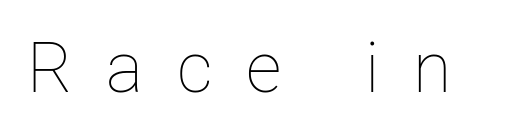
The image shows 70 px thin type, upright; set unusually wide letter spacing (+0.48 em), not underlined; low stroke contrast and a medium x-height.
